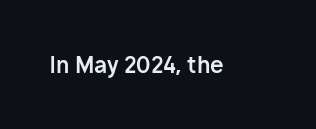
{"italic": "no", "bold": "yes", "underline": "no", "letter_spacing": "normal", "letter_spacing_em": 0.0, "glyph_px": 22}
